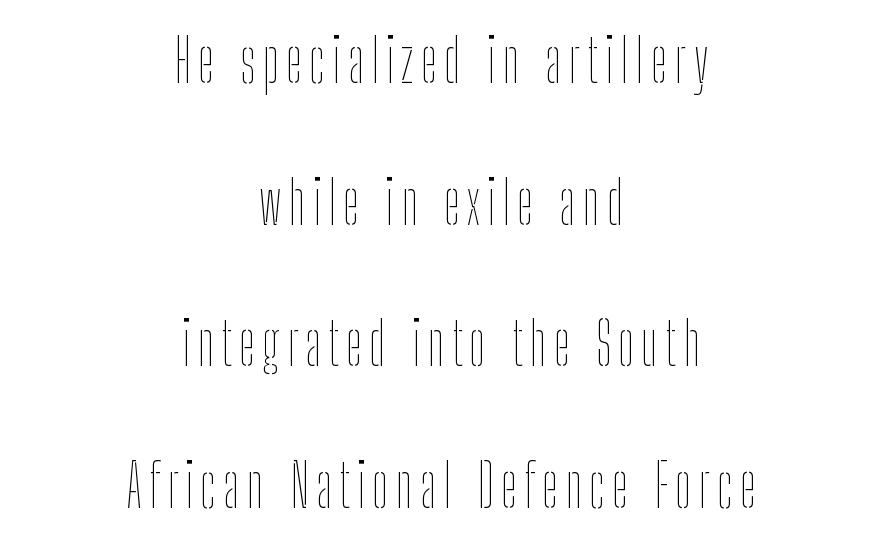
{"italic": "no", "bold": "no", "weight": "thin", "width": "condensed", "stroke_contrast": "low", "x_height": "medium", "monospaced": "no", "underline": "no", "align": "center", "line_spacing": "loose", "line_spacing_ratio": 2.4, "glyph_px": 59}
